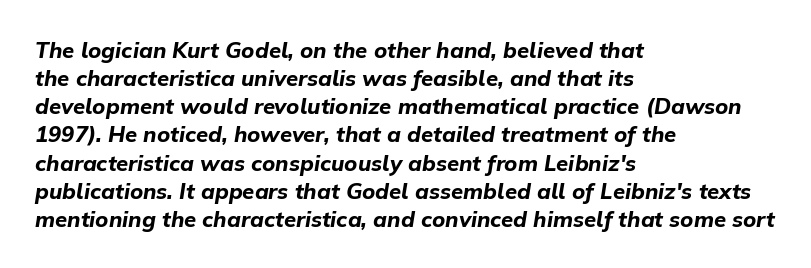
The image shows 22 px bold type, italic (leaning right); set left-aligned, normal line spacing (1.28x), normal letter spacing, not underlined.
